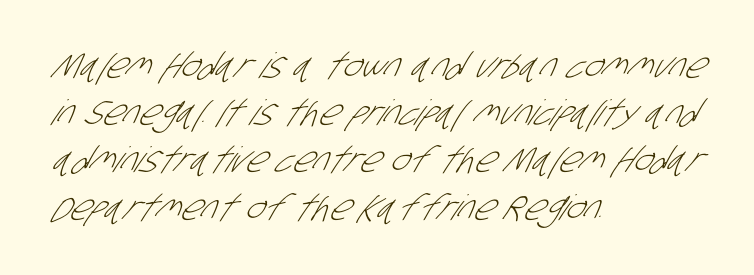
Q: Is the text bold? A: No.
Q: Is the typeface a serif or a sans-serif typeface? A: Sans-serif.
Q: Is the text underlined? A: No.
Q: How is the paragraph aligned? A: Left-aligned.
Q: Is the spacing between letters normal or unusually wide? A: Normal.
Q: Is the spacing between lines tight, normal or loose? A: Normal.
Q: Width (condensed, normal, or wide)? A: Condensed.
Q: Stroke contrast? A: Low.
Q: x-height? A: Large.
Q: Monospaced? A: No.
